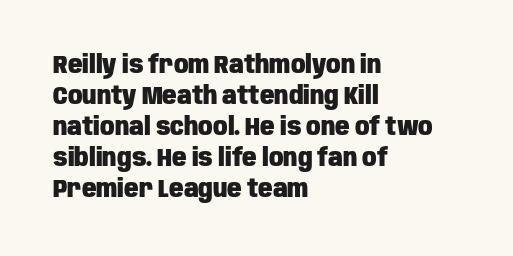
{"italic": "no", "bold": "yes", "underline": "no", "align": "left", "line_spacing": "normal", "line_spacing_ratio": 1.29, "letter_spacing": "normal", "letter_spacing_em": 0.0, "glyph_px": 24}
